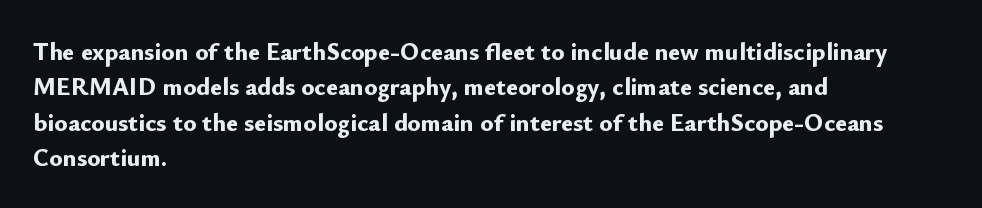
Q: Is the text bold? A: Yes.
Q: Is the text italic (slanted)? A: No, it is upright.
Q: Is the text underlined? A: No.
Q: How is the paragraph aligned? A: Left-aligned.
Q: Is the spacing between letters normal or unusually wide? A: Normal.
Q: Is the spacing between lines tight, normal or loose? A: Normal.
